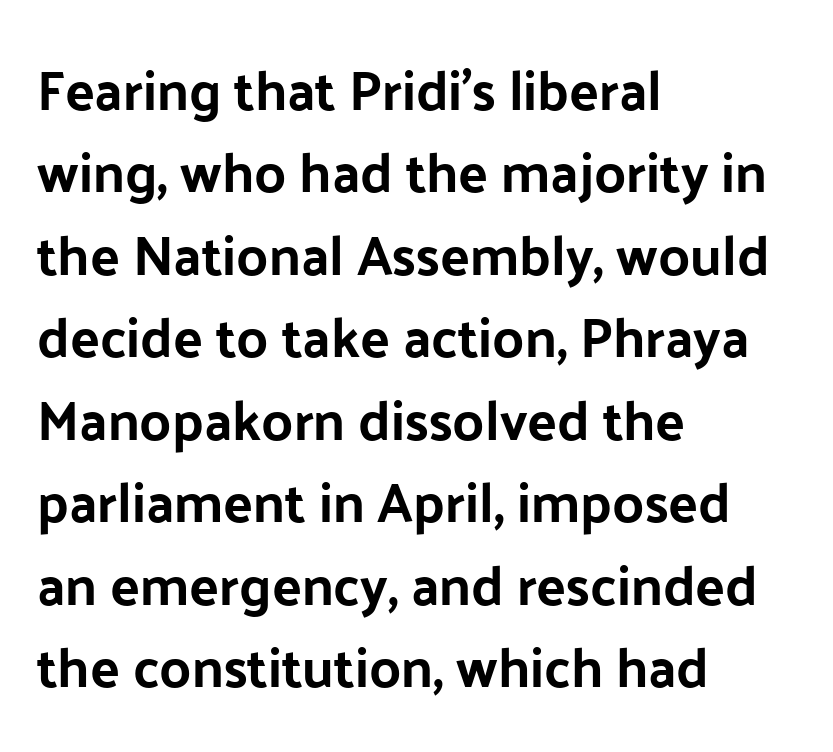
These lines keep a tight, regular rhythm from letter to letter. The face used here is proportionally spaced, like ordinary book or web type. Vertical spacing — default. Letterform terminals end flat and unadorned throughout the passage.
